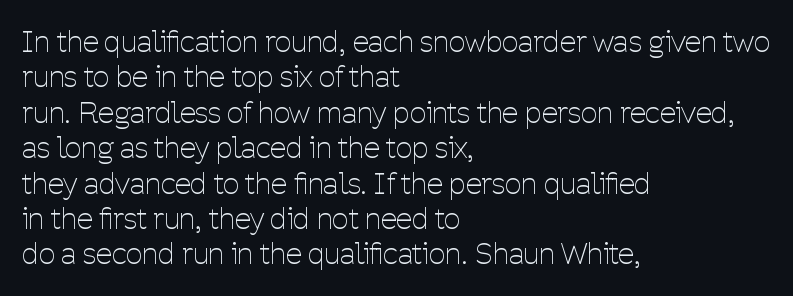
Teacher's note: observe the even left margin — that is flush-left alignment. The passage shown is not bold in any degree. Stroke terminals: plain, sans-serif. Observe the ordinary spacing: letters are neighbours, not strangers. Check under the words: just untouched page. In terms of posture, this sample is upright.
